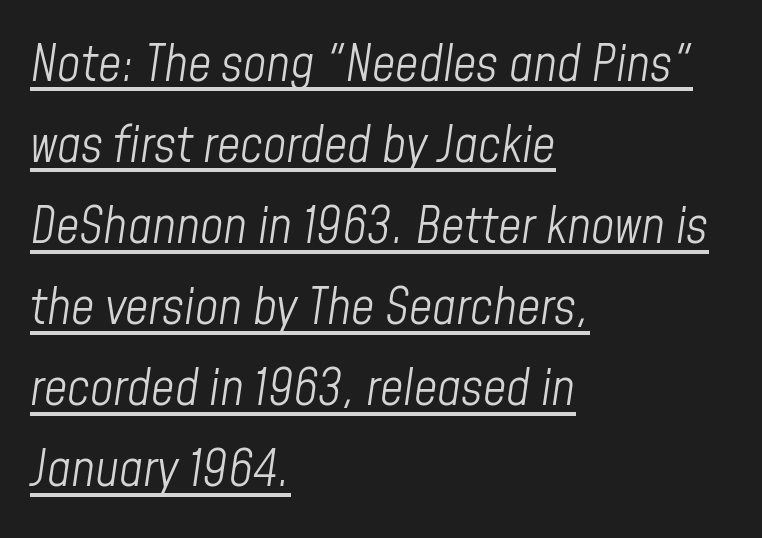
{"italic": "yes", "lean": "right", "slant_degrees": 8, "bold": "no", "weight": "light", "width": "condensed", "stroke_contrast": "low", "x_height": "medium", "monospaced": "no", "underline": "yes", "align": "left", "line_spacing": "normal", "line_spacing_ratio": 1.59, "letter_spacing": "normal", "letter_spacing_em": 0.0, "glyph_px": 51}
